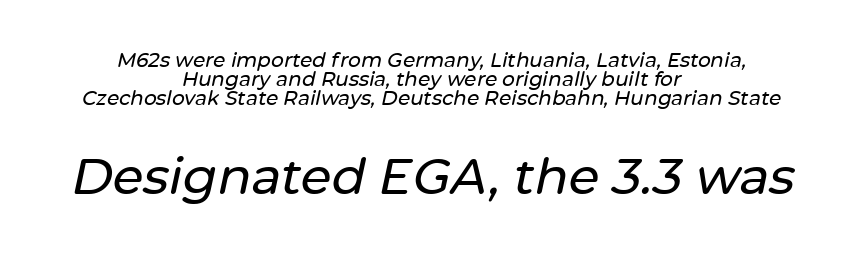
Q: Is the text italic (slanted)? A: Yes, it leans right by about 12 degrees.
Q: Is the text underlined? A: No.
Q: How is the paragraph aligned? A: Centered.
Q: Is the spacing between letters normal or unusually wide? A: Normal.
Q: Is the spacing between lines tight, normal or loose? A: Tight.
Q: Which block of text is set in a larger size, the first (top) or the second (bottom)? A: The second (bottom) one.
Q: Width (condensed, normal, or wide)? A: Normal.
Q: Stroke contrast? A: Low.
Q: x-height? A: Medium.
Q: Monospaced? A: No.
